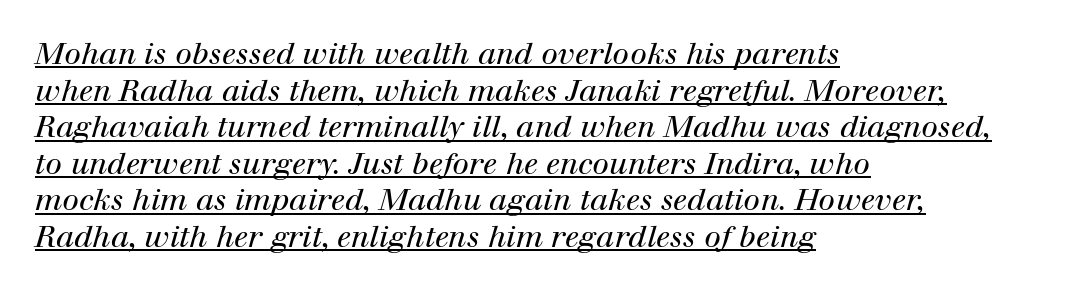
The image shows 30 px regular-weight serif type, italic (leaning right); set left-aligned, line spacing 1.22x, normal letter spacing, underlined; high stroke contrast and a medium x-height.
